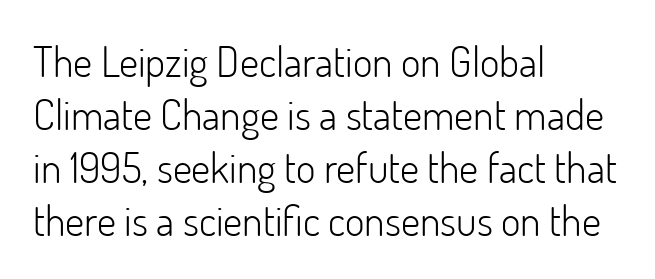
Any mark beneath the type? The region is blank. Each letter keeps its own natural width here, so spacing adapts to shape. Upright lettering throughout. Unbolded letterforms with no extra heft. Vertically, the passage feels balanced, rows spaced as you'd expect. The compositor pushed each line to the left boundary.
